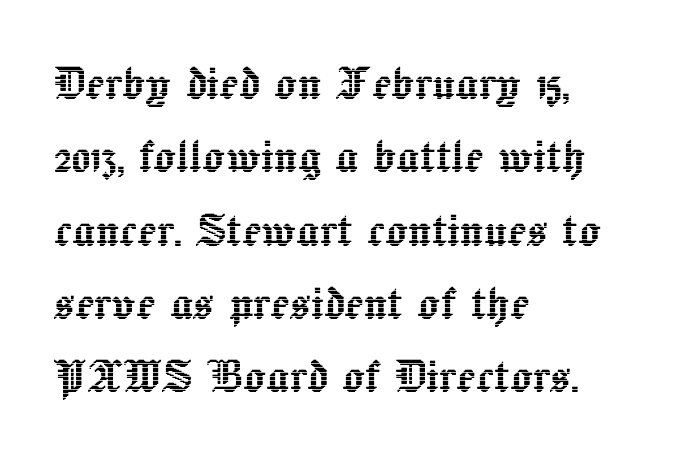
The image shows 56 px text type, upright; set left-aligned, normal line spacing (1.31x), normal letter spacing, not underlined; a medium x-height.
